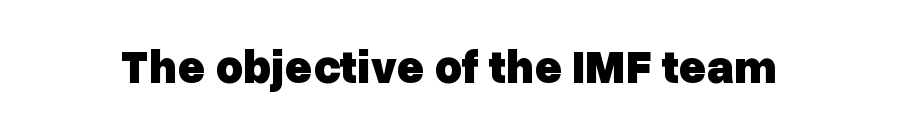
Q: Is the text bold? A: Yes.
Q: Is the text italic (slanted)? A: No, it is upright.
Q: Is the typeface a serif or a sans-serif typeface? A: Sans-serif.
Q: Is the text underlined? A: No.
Q: Is the spacing between letters normal or unusually wide? A: Normal.
Q: Width (condensed, normal, or wide)? A: Normal.
Q: Stroke contrast? A: Low.
Q: x-height? A: Medium.
Q: Monospaced? A: No.
